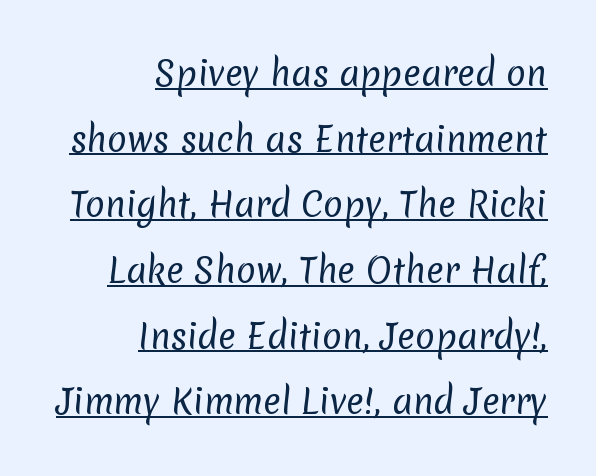
No extra tracking has been applied to these lines. Casual observation: everything's shoved over to the right. The string is rendered with underlining switched on. If you measured baseline to baseline, you'd find a long distance. The text was rendered using a sans face with plain stroke endings.
